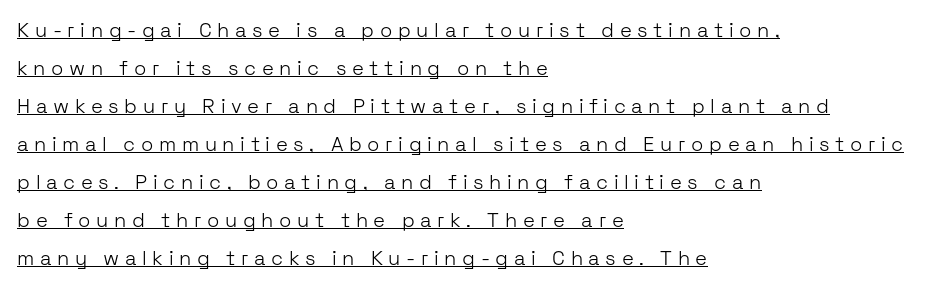
{"italic": "no", "bold": "no", "underline": "yes", "align": "left", "line_spacing": "loose", "line_spacing_ratio": 1.9, "letter_spacing": "wide", "letter_spacing_em": 0.28, "glyph_px": 20}
